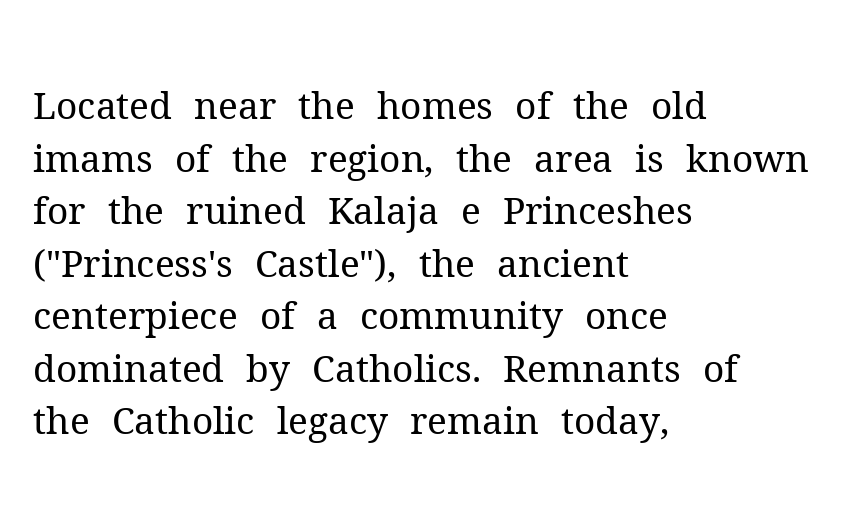
Glyph-to-glyph distance matches everyday printed text. Weight class: somewhere from thin through regular. Glance below the letters and you will spot only blank space. It's the straight-up-and-down kind of type. Here the designer chose a conventional face with non-uniform glyph widths.
